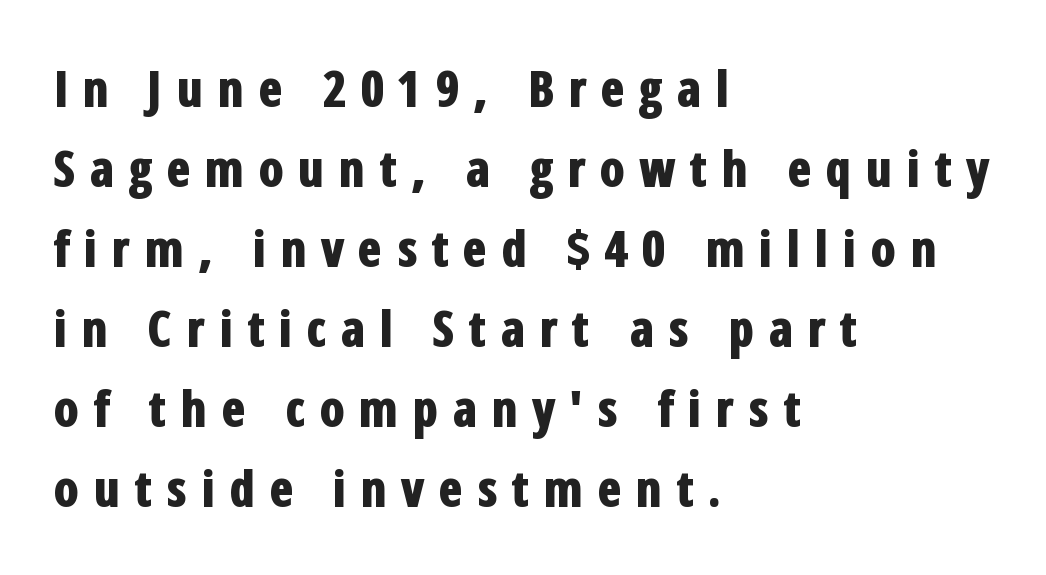
Q: Is the text bold? A: Yes.
Q: Is the text italic (slanted)? A: No, it is upright.
Q: Is the typeface a serif or a sans-serif typeface? A: Sans-serif.
Q: Is the text underlined? A: No.
Q: How is the paragraph aligned? A: Left-aligned.
Q: Is the spacing between letters normal or unusually wide? A: Unusually wide.
Q: Is the spacing between lines tight, normal or loose? A: Normal.
Q: Width (condensed, normal, or wide)? A: Condensed.
Q: Stroke contrast? A: Low.
Q: x-height? A: Medium.
Q: Monospaced? A: No.
